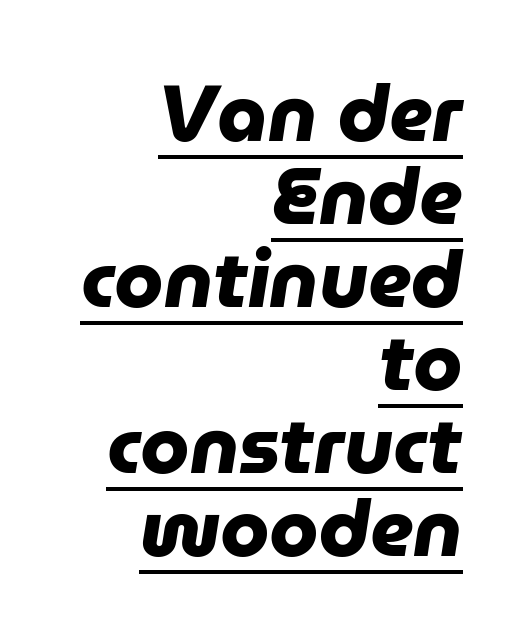
The image shows 79 px heavy sans-serif type; set right-aligned, tight line spacing (1.05x), normal letter spacing, underlined; low stroke contrast and a medium x-height.
